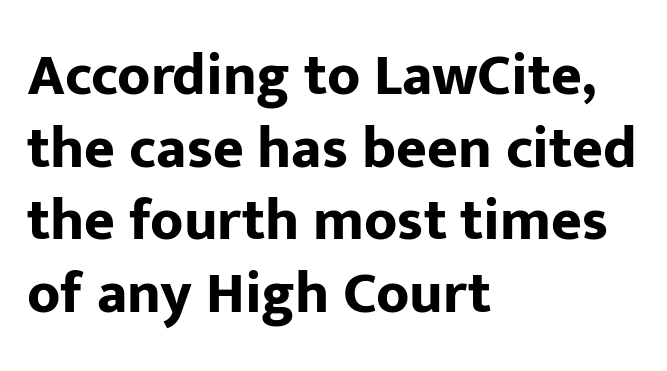
{"serif": "no", "italic": "no", "bold": "yes", "weight": "bold", "width": "normal", "stroke_contrast": "low", "x_height": "medium", "monospaced": "no", "underline": "no", "align": "left", "line_spacing_ratio": 1.23, "letter_spacing": "normal", "letter_spacing_em": 0.0, "glyph_px": 59}
